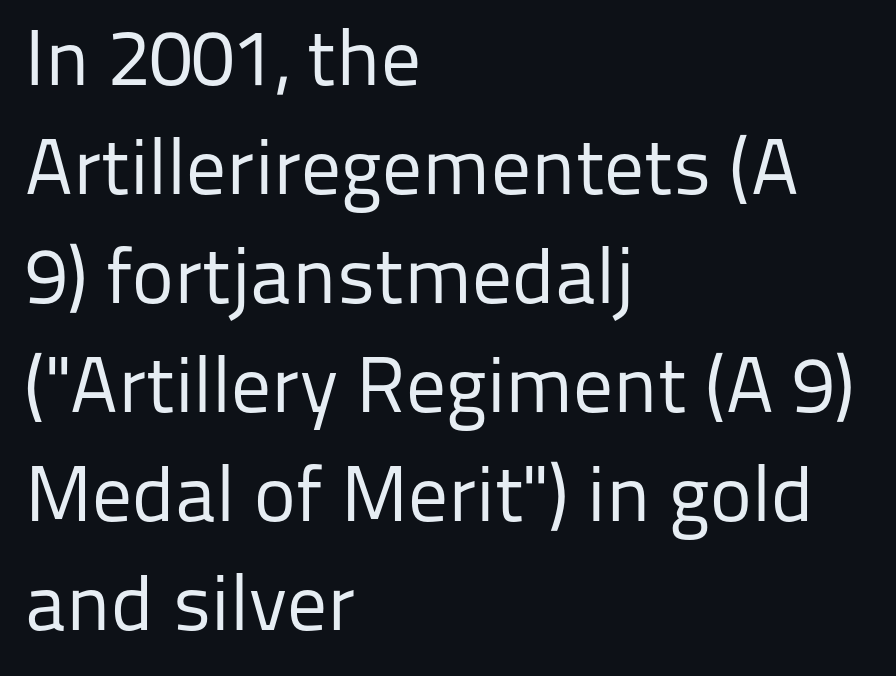
Counters stay open thanks to moderate or lighter strokes. The ragged edge is on the right, which tells us the setting is flush left. A sans-serif font was chosen for this passage. This sample uses plain, unmodified letter spacing. Every character sits straight up, as roman type does.
